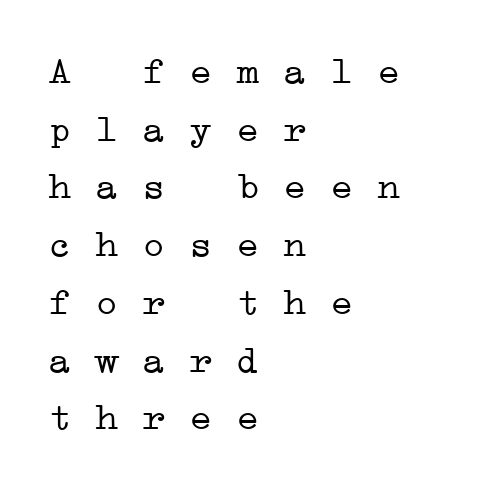
Q: Is the text bold? A: No.
Q: Is the typeface a serif or a sans-serif typeface? A: Serif.
Q: Is the text underlined? A: No.
Q: How is the paragraph aligned? A: Left-aligned.
Q: Is the spacing between letters normal or unusually wide? A: Normal.
Q: Is the spacing between lines tight, normal or loose? A: Normal.
Q: Width (condensed, normal, or wide)? A: Wide.
Q: Stroke contrast? A: Low.
Q: x-height? A: Medium.
Q: Monospaced? A: Yes.
